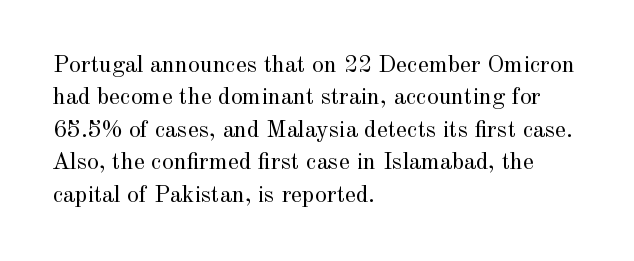
{"italic": "no", "bold": "no", "underline": "no", "align": "left", "line_spacing": "normal", "line_spacing_ratio": 1.35, "letter_spacing": "normal", "letter_spacing_em": 0.0, "glyph_px": 24}
